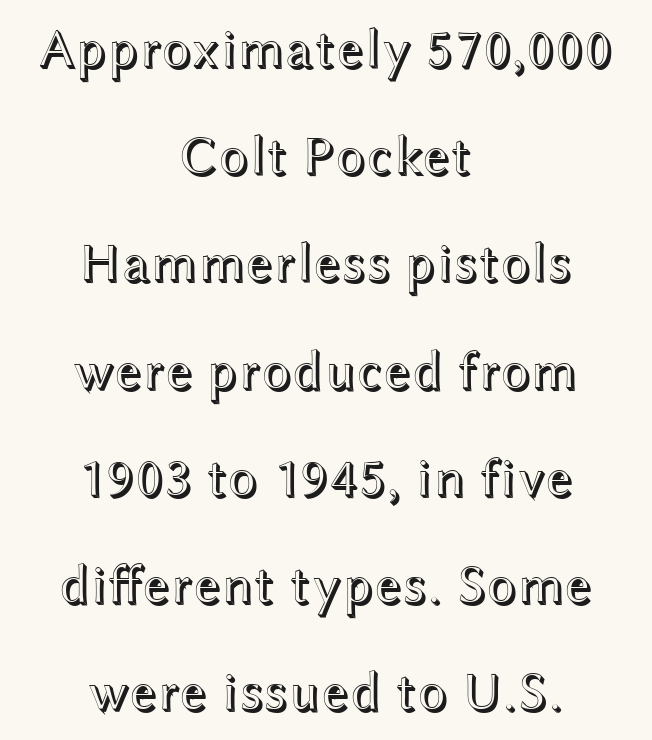
Q: Is the text italic (slanted)? A: No, it is upright.
Q: Is the text underlined? A: No.
Q: How is the paragraph aligned? A: Centered.
Q: Is the spacing between letters normal or unusually wide? A: Normal.
Q: Is the spacing between lines tight, normal or loose? A: Loose.
Q: Width (condensed, normal, or wide)? A: Wide.
Q: x-height? A: Medium.
Q: Monospaced? A: No.
